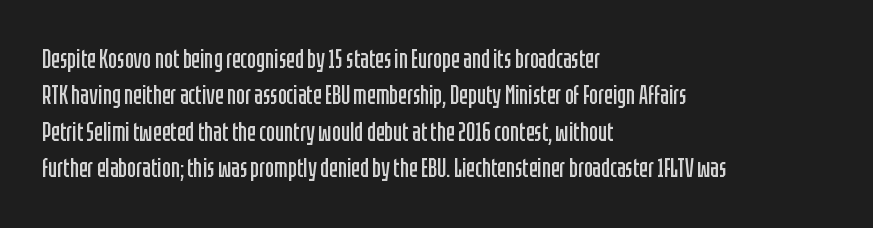
Short and long lines alike share a common starting point at left. The typeface has the unassuming heft of standard copy or less. Is the letter spacing exaggerated? No — it looks like the ordinary default. Has an underline been added? It has not. Posture: vertical.
